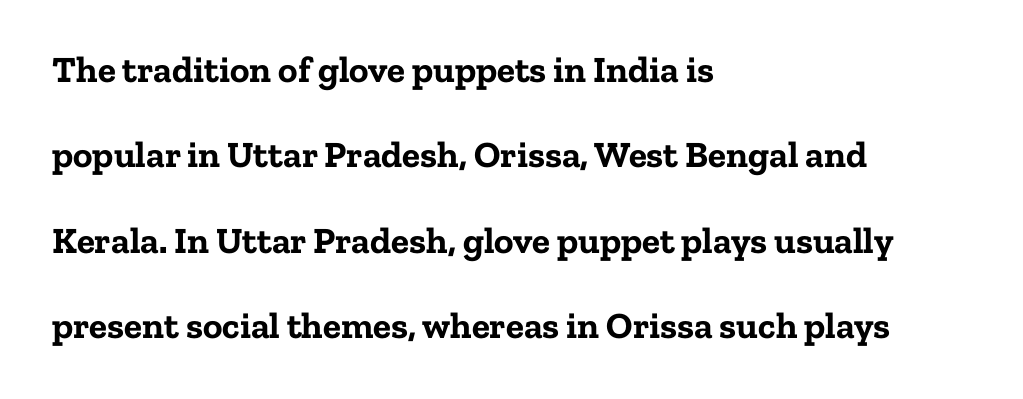
Casual observation: everything's shoved over to the left. Do the letters lean? They stand straight. This is heavy type, rendered in bold. Is this a sans? No — the strokes have serifs. The specimen omits any rule beneath the text block's lines. The gaps between neighbouring characters are ordinary and unremarkable.
